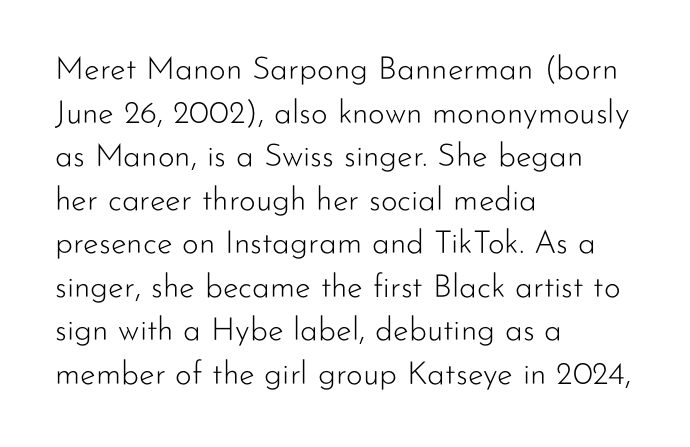
{"serif": "no", "italic": "no", "bold": "no", "weight": "light", "width": "normal", "stroke_contrast": "low", "x_height": "small", "monospaced": "no", "underline": "no", "align": "left", "line_spacing": "normal", "line_spacing_ratio": 1.36, "letter_spacing": "normal", "letter_spacing_em": 0.0, "glyph_px": 32}
